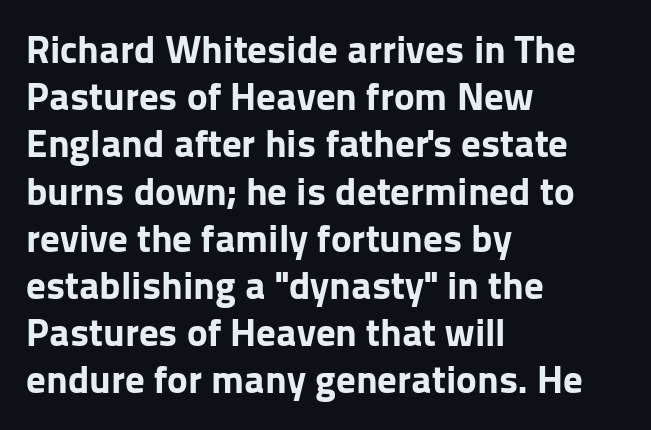
Q: Is the text bold? A: Yes.
Q: Is the text italic (slanted)? A: No, it is upright.
Q: Is the typeface a serif or a sans-serif typeface? A: Sans-serif.
Q: Is the text underlined? A: No.
Q: How is the paragraph aligned? A: Left-aligned.
Q: Is the spacing between letters normal or unusually wide? A: Normal.
Q: Width (condensed, normal, or wide)? A: Normal.
Q: Stroke contrast? A: Low.
Q: x-height? A: Medium.
Q: Monospaced? A: No.
